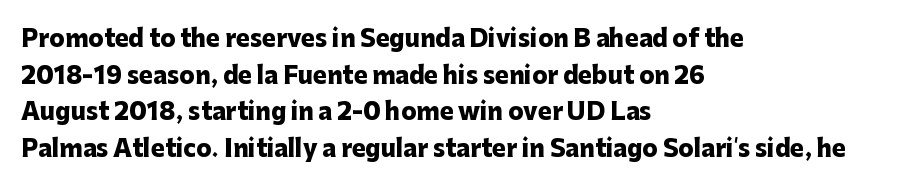
Visually the block forms a straight wall on the left and a jagged coastline on the right. The letters are bold, with thick, heavy strokes. The gap between lines stays unmarked. This sample keeps an unexceptional amount of space between lines. The horizontal fit of the characters is conventional and even. Vertical strokes here are truly vertical.
